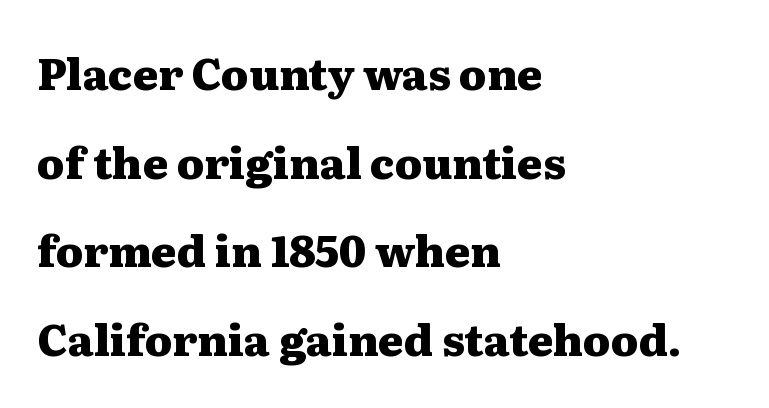
The rendering anchors every line to the left-hand side. Italic: no, the glyphs are upright roman. Just letters on the line, the space beneath them empty. Pretty heavy lettering here — definitely bold. The gaps between neighbouring characters are ordinary and unremarkable.
